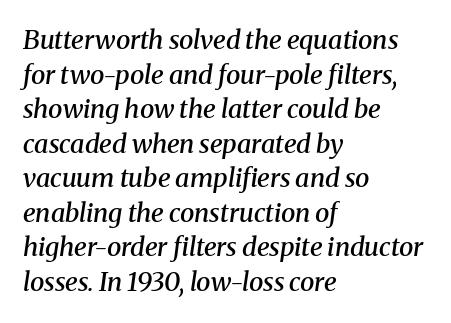
{"italic": "yes", "lean": "right", "slant_degrees": 8, "bold": "semi", "underline": "no", "align": "left", "line_spacing": "normal", "line_spacing_ratio": 1.33, "letter_spacing": "normal", "letter_spacing_em": 0.0, "glyph_px": 26}
